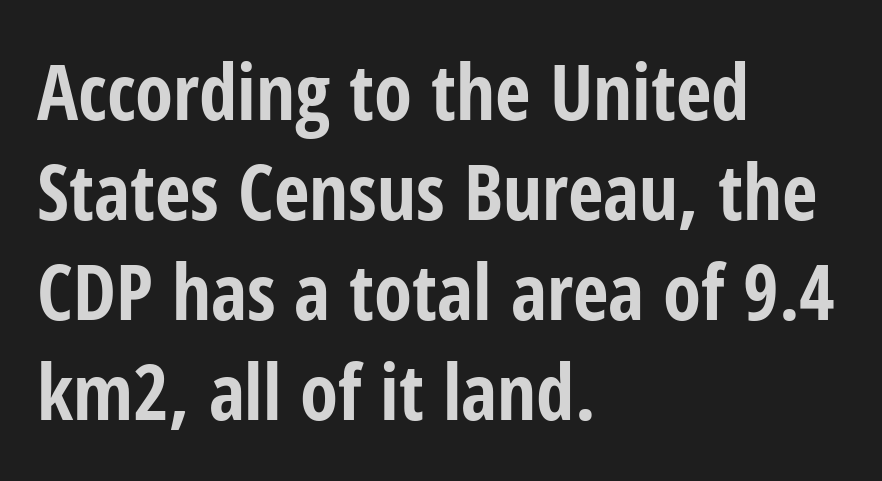
{"serif": "no", "italic": "no", "bold": "yes", "weight": "bold", "width": "condensed", "stroke_contrast": "low", "x_height": "medium", "monospaced": "no", "underline": "no", "align": "left", "line_spacing": "normal", "line_spacing_ratio": 1.3, "letter_spacing": "normal", "letter_spacing_em": 0.0, "glyph_px": 77}
